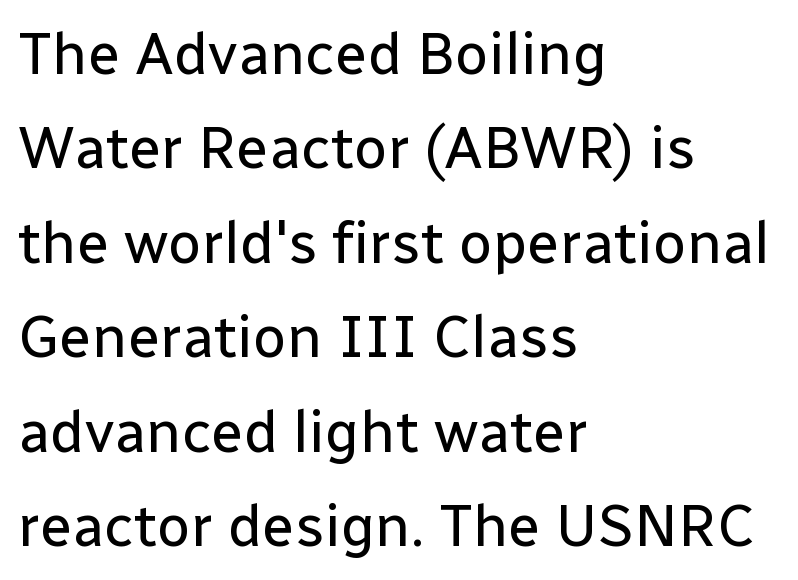
{"serif": "no", "italic": "no", "bold": "no", "weight": "regular", "width": "normal", "stroke_contrast": "low", "x_height": "medium", "monospaced": "no", "underline": "no", "align": "left", "line_spacing": "normal", "line_spacing_ratio": 1.6, "letter_spacing": "normal", "letter_spacing_em": 0.0, "glyph_px": 59}
